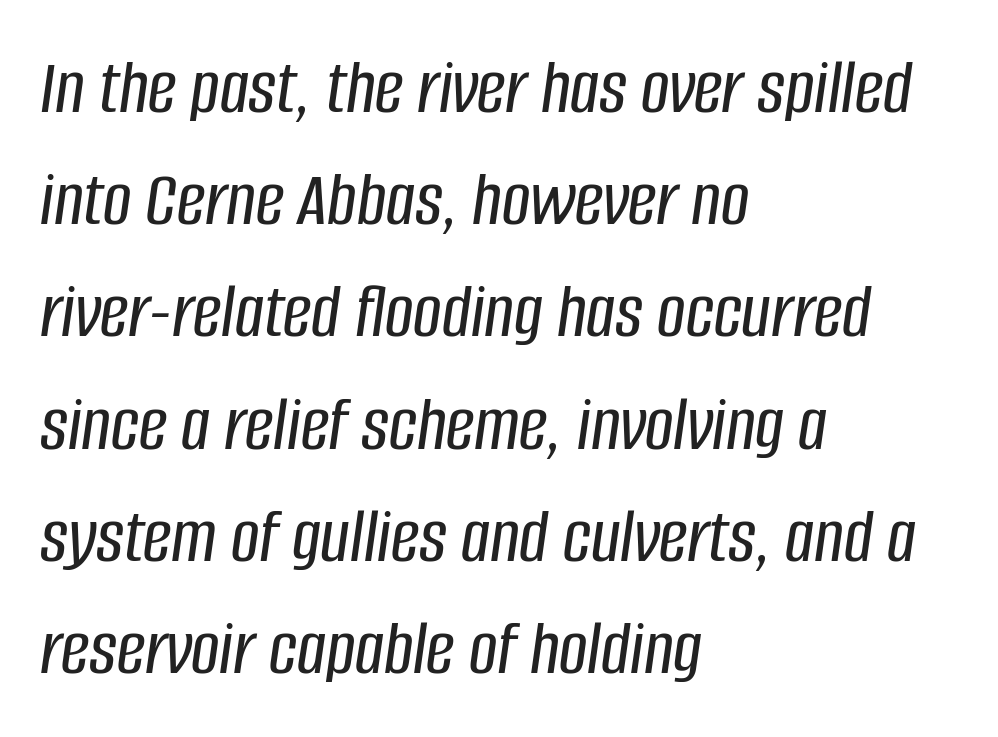
Line beginnings align vertically; line endings do not. The type is set solid horizontally, with unmodified tracking. Clear beneath every line of the passage. Do the characters align in a grid? No, the font is proportional. Tall strokes in this sample are angled rather than plumb.
